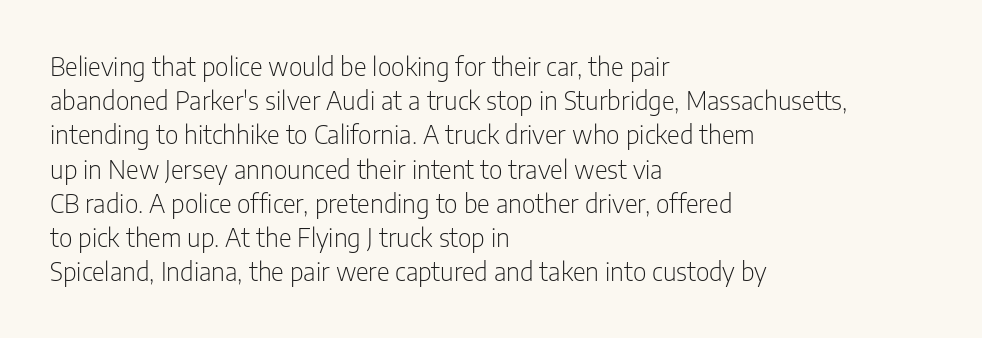
Q: Is the text bold? A: No.
Q: Is the text italic (slanted)? A: No, it is upright.
Q: Is the text underlined? A: No.
Q: How is the paragraph aligned? A: Left-aligned.
Q: Is the spacing between letters normal or unusually wide? A: Normal.
Q: Is the spacing between lines tight, normal or loose? A: Normal.
